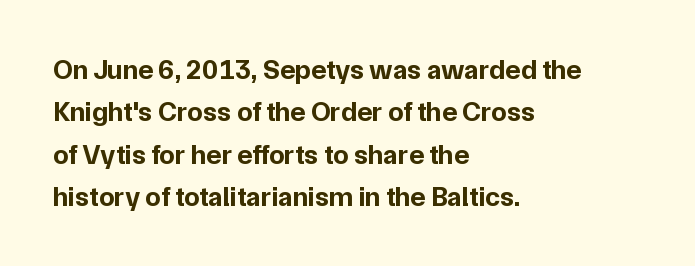
The image shows 28 px bold sans-serif type, upright; set left-aligned, normal line spacing (1.51x), normal letter spacing, not underlined; low stroke contrast and a medium x-height.
